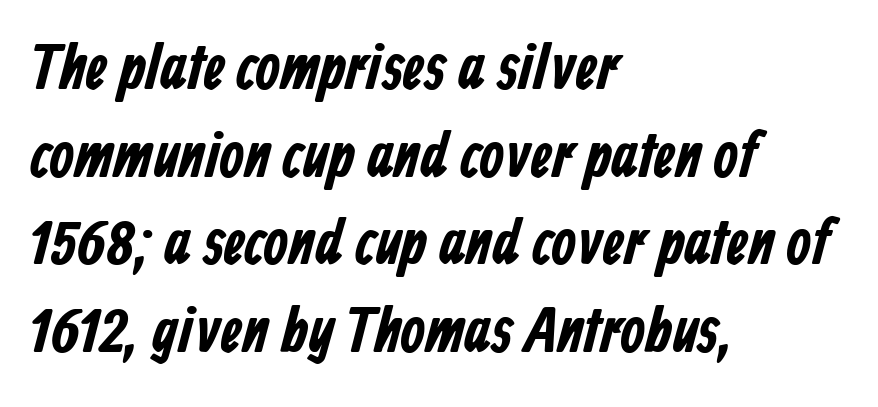
Q: Is the text bold? A: Yes.
Q: Is the typeface a serif or a sans-serif typeface? A: Sans-serif.
Q: Is the text underlined? A: No.
Q: How is the paragraph aligned? A: Left-aligned.
Q: Is the spacing between letters normal or unusually wide? A: Normal.
Q: Is the spacing between lines tight, normal or loose? A: Normal.
Q: Width (condensed, normal, or wide)? A: Condensed.
Q: Stroke contrast? A: Low.
Q: x-height? A: Medium.
Q: Monospaced? A: No.
